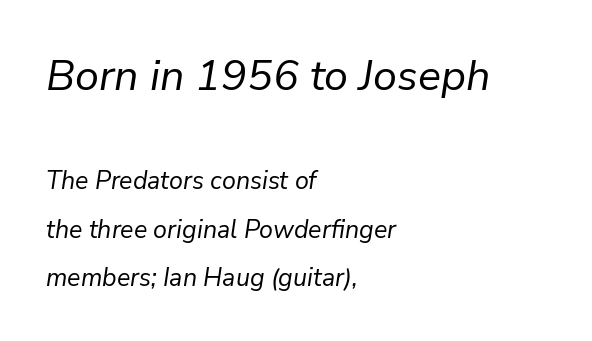
Short and long lines alike share a common starting point at left. The rendering uses natural spacing where letterforms have individual widths. Interline gaps are noticeably wide in this sample. Caption: standard tracking, unaltered. Which chunk is bigger? The first one — the top block dwarfs the bottom. An italicized treatment has been applied to the whole sample.
